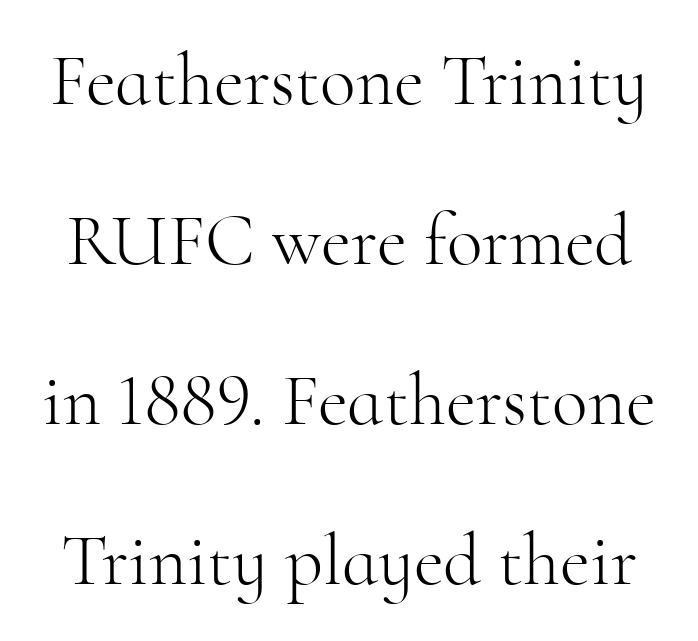
Q: Is the text bold? A: No.
Q: Is the text italic (slanted)? A: No, it is upright.
Q: Is the typeface a serif or a sans-serif typeface? A: Serif.
Q: Is the text underlined? A: No.
Q: Is the spacing between letters normal or unusually wide? A: Normal.
Q: Is the spacing between lines tight, normal or loose? A: Loose.
Q: Width (condensed, normal, or wide)? A: Normal.
Q: Stroke contrast? A: High.
Q: x-height? A: Small.
Q: Monospaced? A: No.
